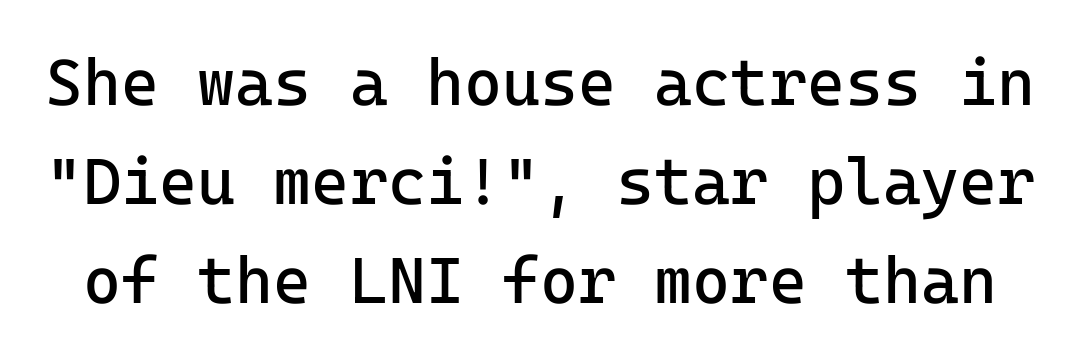
The image shows 65 px regular-weight sans-serif type, upright, monospaced; set normal line spacing (1.52x), normal letter spacing, not underlined; low stroke contrast and a medium x-height.
